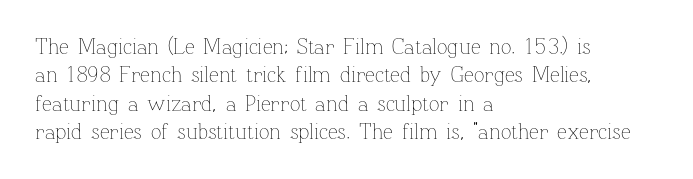
{"italic": "no", "bold": "no", "underline": "no", "align": "left", "line_spacing": "normal", "line_spacing_ratio": 1.29, "letter_spacing": "normal", "letter_spacing_em": 0.0, "glyph_px": 22}
